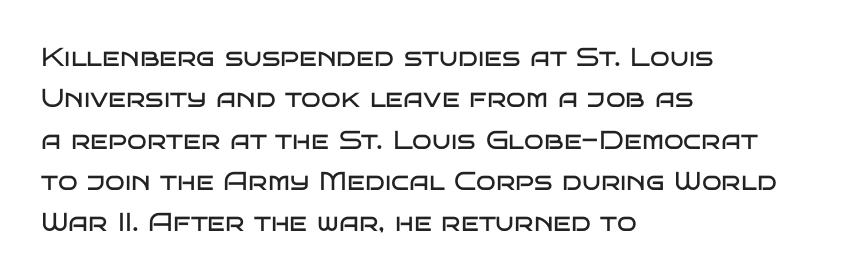
The image shows 26 px text type, upright; set left-aligned, normal line spacing (1.59x), normal letter spacing, not underlined.
